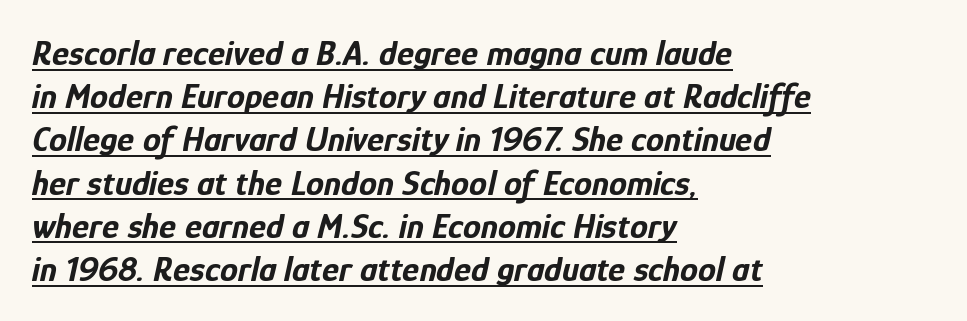
Q: Is the text bold? A: Yes.
Q: Is the text italic (slanted)? A: Yes, it leans right by about 12 degrees.
Q: Is the text underlined? A: Yes.
Q: How is the paragraph aligned? A: Left-aligned.
Q: Is the spacing between letters normal or unusually wide? A: Normal.
Q: Width (condensed, normal, or wide)? A: Condensed.
Q: Stroke contrast? A: Low.
Q: x-height? A: Medium.
Q: Monospaced? A: No.
